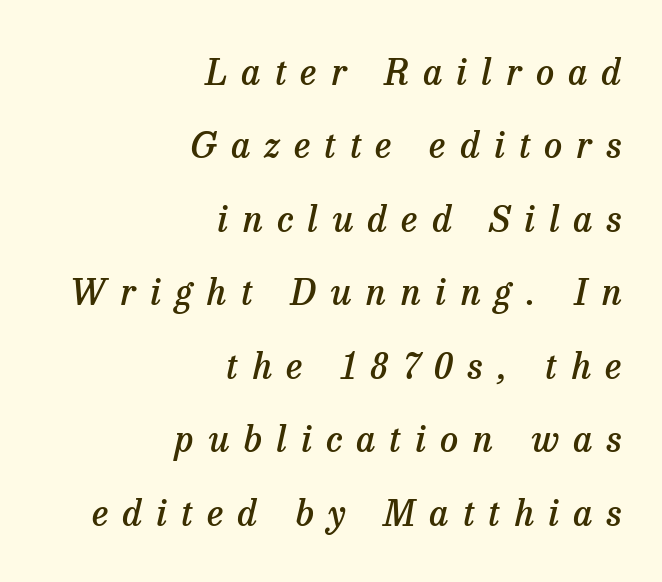
{"serif": "yes", "italic": "yes", "lean": "right", "slant_degrees": 13, "bold": "semi", "weight": "semibold", "width": "normal", "stroke_contrast": "low", "x_height": "medium", "monospaced": "no", "underline": "no", "align": "right", "line_spacing": "loose", "line_spacing_ratio": 2.04, "letter_spacing": "wide", "letter_spacing_em": 0.4, "glyph_px": 36}
